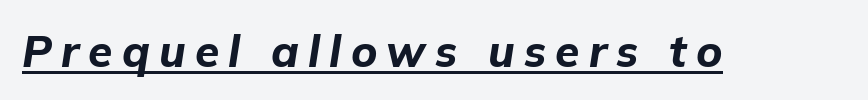
Students, note that the glyphs here are deliberately spaced far apart. A dark, heavy texture on the line: the type is bold. If you drew a line through each stem, it would be angled. Character widths vary here, with narrow letters taking less room than wide ones. Underlining? Definitely there.
